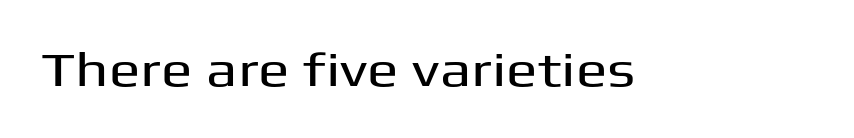
Q: Is the text italic (slanted)? A: No, it is upright.
Q: Is the typeface a serif or a sans-serif typeface? A: Sans-serif.
Q: Is the text underlined? A: No.
Q: Is the spacing between letters normal or unusually wide? A: Normal.
Q: Width (condensed, normal, or wide)? A: Wide.
Q: Stroke contrast? A: Medium.
Q: x-height? A: Medium.
Q: Monospaced? A: No.
